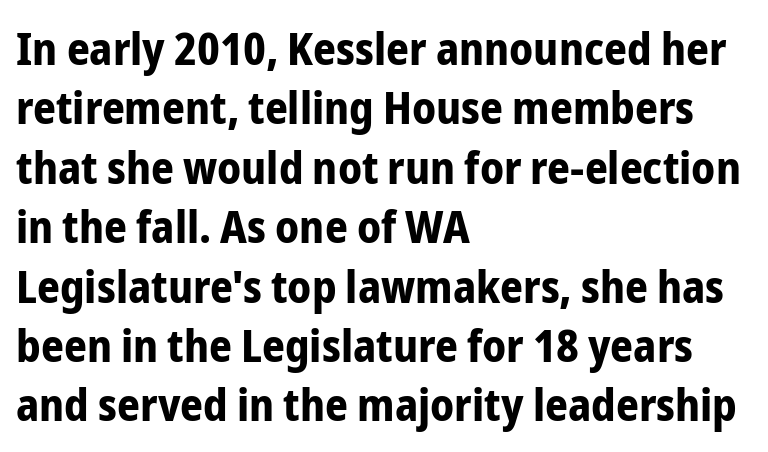
Q: Is the text bold? A: Yes.
Q: Is the text italic (slanted)? A: No, it is upright.
Q: Is the typeface a serif or a sans-serif typeface? A: Sans-serif.
Q: Is the text underlined? A: No.
Q: How is the paragraph aligned? A: Left-aligned.
Q: Is the spacing between letters normal or unusually wide? A: Normal.
Q: Is the spacing between lines tight, normal or loose? A: Normal.
Q: Width (condensed, normal, or wide)? A: Condensed.
Q: Stroke contrast? A: Low.
Q: x-height? A: Medium.
Q: Monospaced? A: No.
